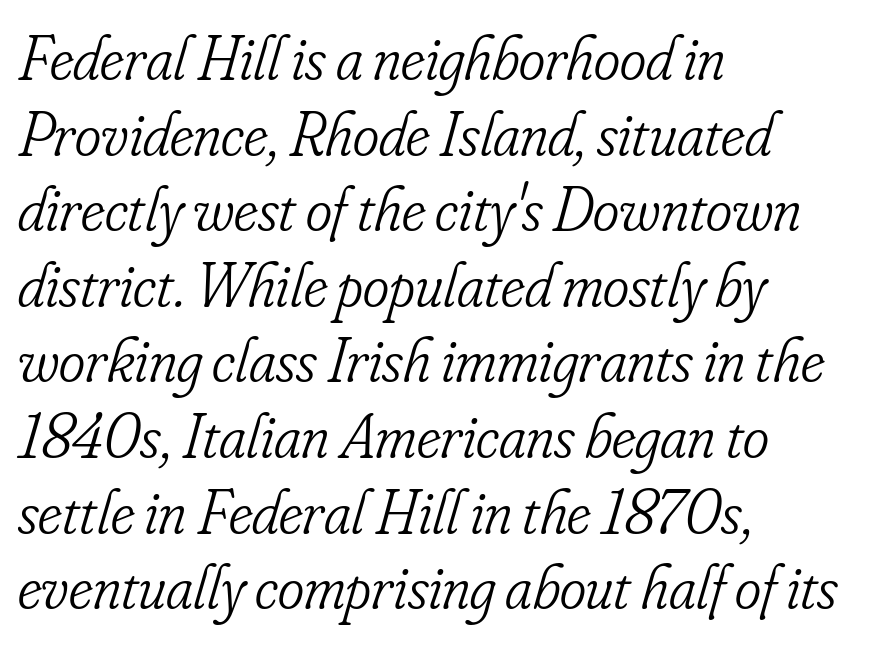
The image shows 63 px light, condensed serif type, italic (leaning right); set left-aligned, line spacing 1.2x, normal letter spacing, not underlined; low stroke contrast and a small x-height.
